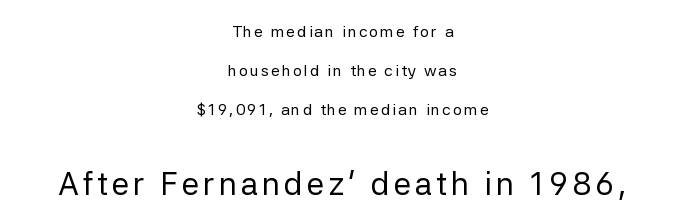
{"serif": "no", "italic": "no", "bold": "no", "weight": "regular", "width": "normal", "stroke_contrast": "low", "x_height": "medium", "monospaced": "no", "underline": "no", "align": "center", "line_spacing": "loose", "line_spacing_ratio": 2.44, "larger_block": "second", "size_ratio": 2.0, "glyph_px": 32}
